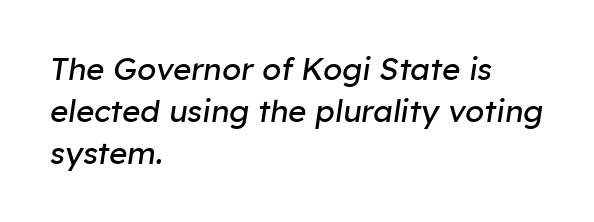
{"italic": "yes", "lean": "right", "slant_degrees": 8, "bold": "no", "weight": "regular", "width": "normal", "stroke_contrast": "low", "x_height": "medium", "monospaced": "no", "underline": "no", "align": "left", "line_spacing": "normal", "line_spacing_ratio": 1.36, "letter_spacing": "normal", "letter_spacing_em": 0.0, "glyph_px": 31}
